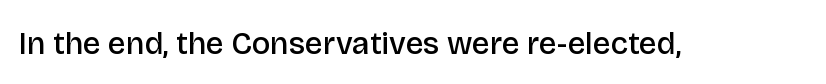
{"serif": "no", "italic": "no", "bold": "semi", "weight": "semibold", "width": "normal", "stroke_contrast": "low", "x_height": "large", "monospaced": "no", "underline": "no", "letter_spacing": "normal", "letter_spacing_em": 0.0, "glyph_px": 31}
